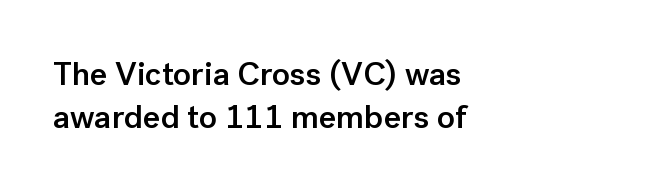
The image shows 33 px semibold sans-serif type, upright; set left-aligned, normal line spacing (1.31x), normal letter spacing, not underlined; low stroke contrast and a medium x-height.
